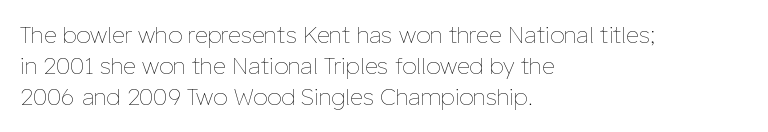
The image shows 23 px text type, upright; set left-aligned, normal line spacing (1.35x), normal letter spacing, not underlined.
